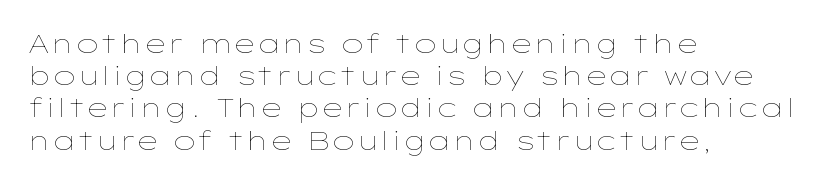
No letter is thick-stroked: the sample isn't bold. The lettering stays uniformly vertical, giving the passage a roman look. This sample uses plain, unmodified letter spacing. These lines stack with their left ends in a neat column. The gap between lines stays unmarked.
